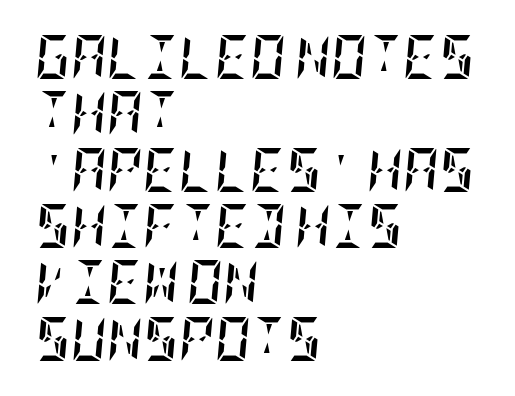
Each row of text sits above clean, open space. Does extra space separate the letters? No, they use regular spacing. Compared with an ordinary text face, these strokes are far heavier — a full bold. Students, observe: this is what conventionally led text looks like. Italic: yes, the glyphs are oblique.
